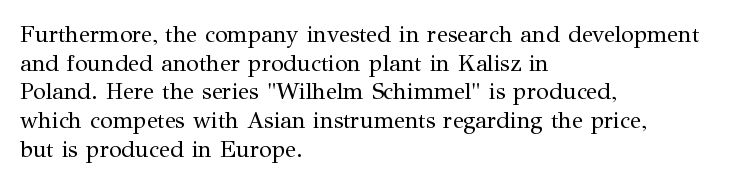
The lines sit at an ordinary, default distance from one another. The text block is weighted toward the left margin, trailing off unevenly rightward. Tracking value appears to be zero — textbook default spacing. Has an underline been added? It has not. Stroke mass is kept to a normal reading level or below.
